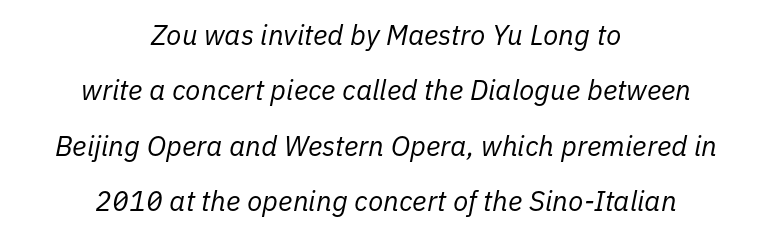
These lines stack symmetrically, like a column narrowing and widening about its center. Nobody touched the tracking dial on this one. The line-height multiplier appears high, well above default. You could not count columns in this text — the font is proportionally spaced.
